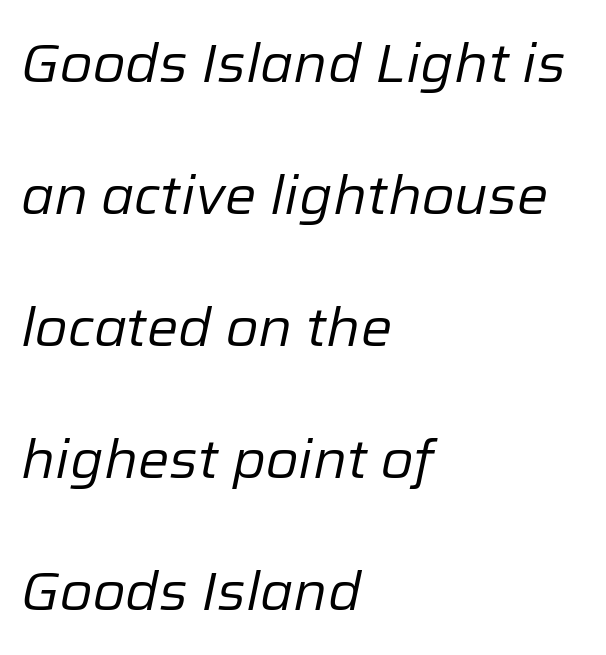
Q: Is the text bold? A: No.
Q: Is the text italic (slanted)? A: Yes, it leans right by about 12 degrees.
Q: Is the text underlined? A: No.
Q: How is the paragraph aligned? A: Left-aligned.
Q: Is the spacing between letters normal or unusually wide? A: Normal.
Q: Is the spacing between lines tight, normal or loose? A: Loose.
Q: Width (condensed, normal, or wide)? A: Normal.
Q: Stroke contrast? A: Low.
Q: x-height? A: Medium.
Q: Monospaced? A: No.
